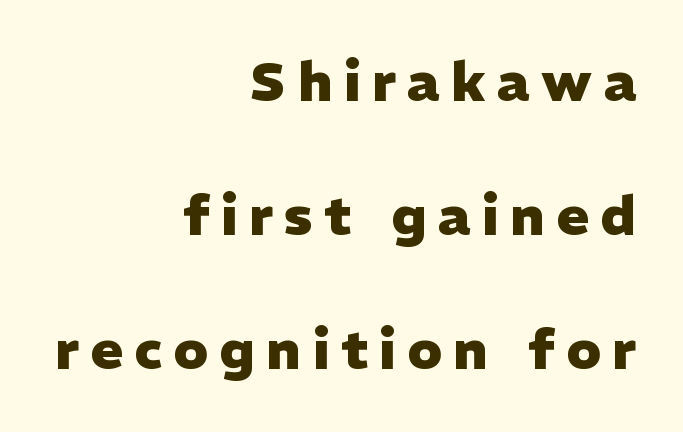
The image shows 55 px heavy sans-serif type, upright; set right-aligned, loose line spacing (2.44x), unusually wide letter spacing (+0.21 em), not underlined; low stroke contrast and a medium x-height.
